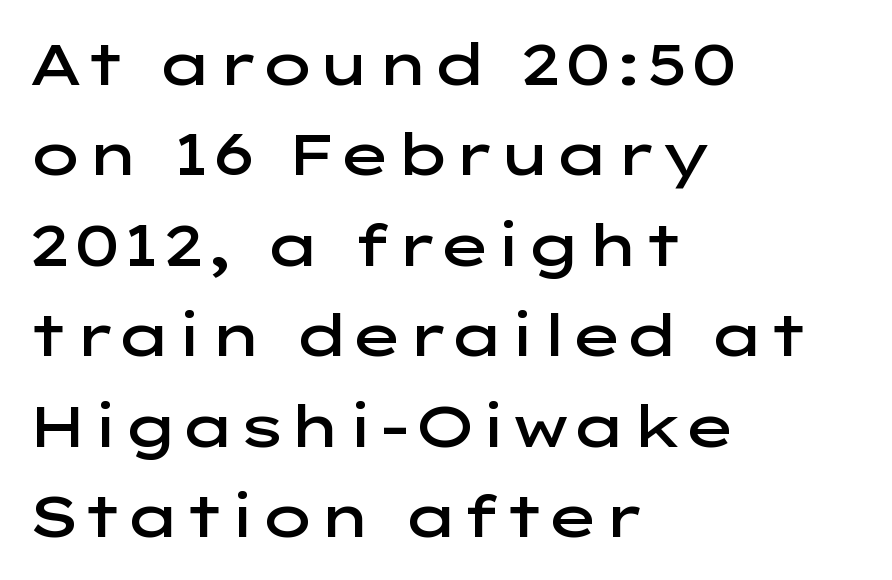
The rendering uses natural spacing where letterforms have individual widths. These lines were composed using upright roman letters. Underline: absent. Line beginnings align vertically; line endings do not. The lines sit at an ordinary, default distance from one another. Spacing between characters is what you'd get straight out of the box.
